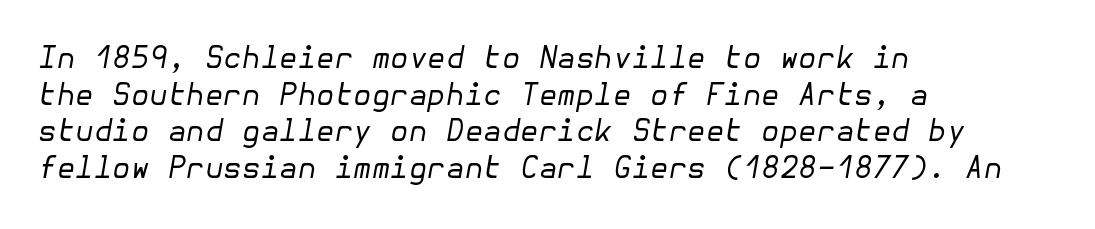
Q: Is the text bold? A: No.
Q: Is the text italic (slanted)? A: Yes, it leans right by about 10 degrees.
Q: Is the text underlined? A: No.
Q: How is the paragraph aligned? A: Left-aligned.
Q: Is the spacing between letters normal or unusually wide? A: Normal.
Q: Width (condensed, normal, or wide)? A: Normal.
Q: Stroke contrast? A: Low.
Q: x-height? A: Medium.
